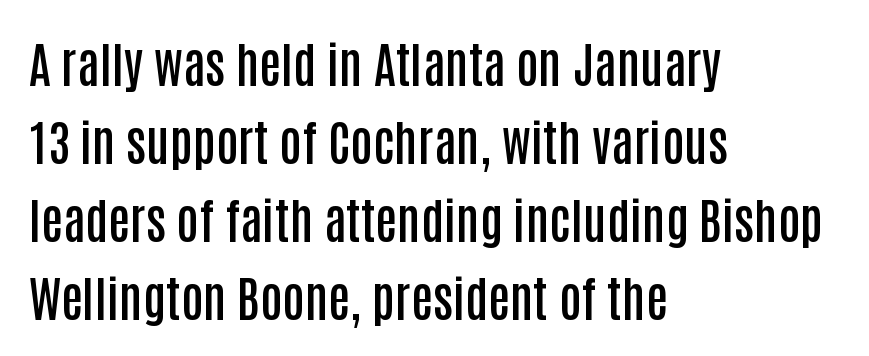
{"serif": "no", "italic": "no", "bold": "semi", "weight": "semibold", "width": "condensed", "stroke_contrast": "low", "x_height": "large", "monospaced": "no", "underline": "no", "align": "left", "line_spacing": "normal", "line_spacing_ratio": 1.59, "letter_spacing": "normal", "letter_spacing_em": 0.0, "glyph_px": 49}
